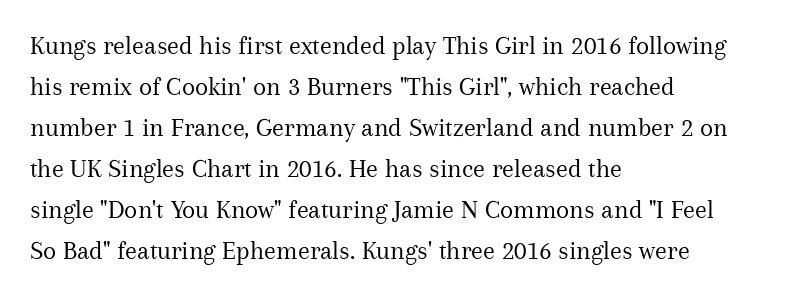
{"italic": "no", "bold": "no", "underline": "no", "align": "left", "line_spacing": "normal", "line_spacing_ratio": 1.52, "letter_spacing": "normal", "letter_spacing_em": 0.0, "glyph_px": 27}
